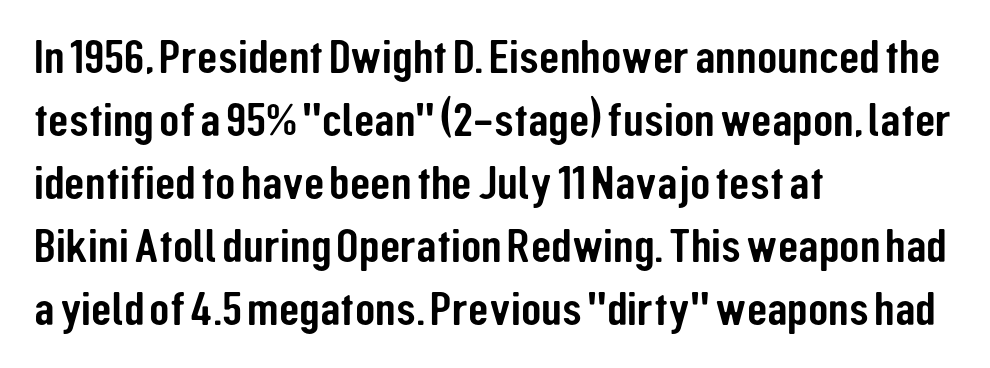
Spacing verdict: proportional, widths tailored to each character. Every row of glyphs begins at an identical x-position on the left. Posture: vertical. Students, observe: this is what conventionally led text looks like. Type style note: lacks serifs.
